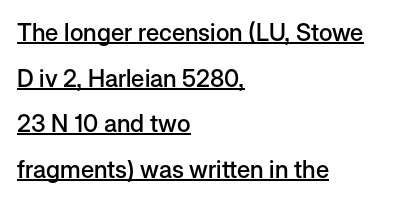
Airy leading. Where is the straight margin? On the left. Compared with an ordinary text face, these strokes are moderately heavier — a semibold. Nope, not italic — everything's standing straight.
